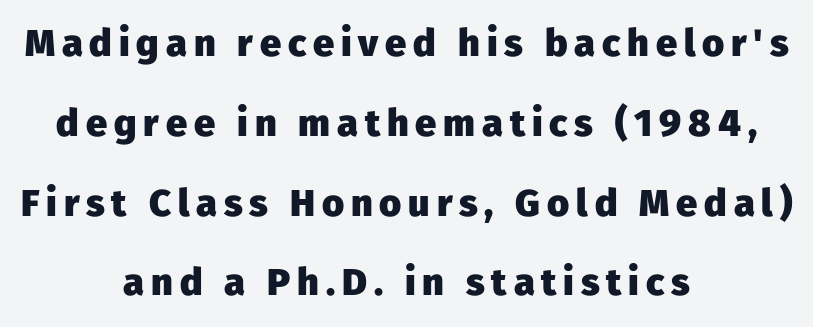
{"serif": "no", "italic": "no", "bold": "yes", "weight": "heavy", "width": "normal", "stroke_contrast": "low", "x_height": "medium", "monospaced": "no", "underline": "no", "align": "center", "line_spacing": "loose", "line_spacing_ratio": 2.1, "glyph_px": 38}
